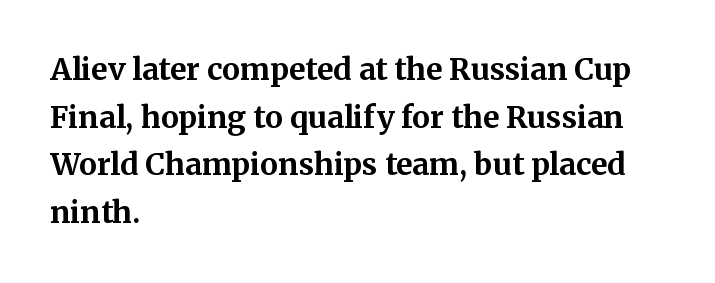
{"serif": "yes", "italic": "no", "bold": "yes", "weight": "bold", "width": "normal", "stroke_contrast": "medium", "x_height": "medium", "monospaced": "no", "underline": "no", "align": "left", "line_spacing": "normal", "line_spacing_ratio": 1.59, "letter_spacing": "normal", "letter_spacing_em": 0.0, "glyph_px": 30}
